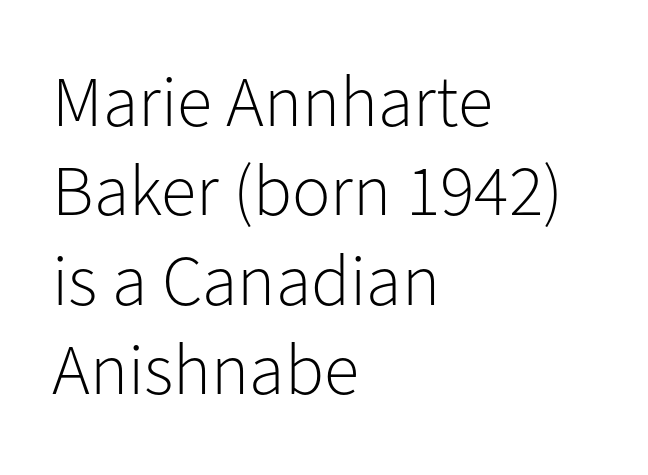
Q: Is the text bold? A: No.
Q: Is the text italic (slanted)? A: No, it is upright.
Q: Is the typeface a serif or a sans-serif typeface? A: Sans-serif.
Q: Is the text underlined? A: No.
Q: How is the paragraph aligned? A: Left-aligned.
Q: Is the spacing between letters normal or unusually wide? A: Normal.
Q: Width (condensed, normal, or wide)? A: Normal.
Q: Stroke contrast? A: Low.
Q: x-height? A: Medium.
Q: Monospaced? A: No.
